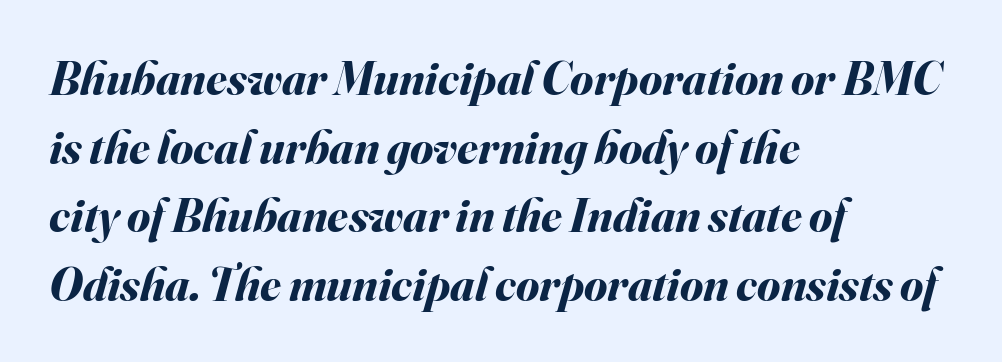
The image shows 47 px bold type, italic (leaning right); set left-aligned, normal line spacing (1.46x), normal letter spacing, not underlined; medium stroke contrast and a small x-height.
